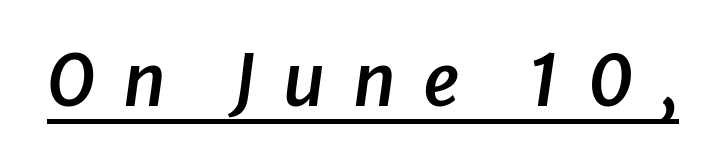
The image shows 71 px semibold type, italic (leaning right); set unusually wide letter spacing (+0.39 em), underlined; low stroke contrast and a medium x-height.
